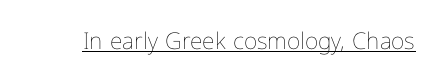
The image shows 23 px text type, upright; set normal letter spacing, underlined.
